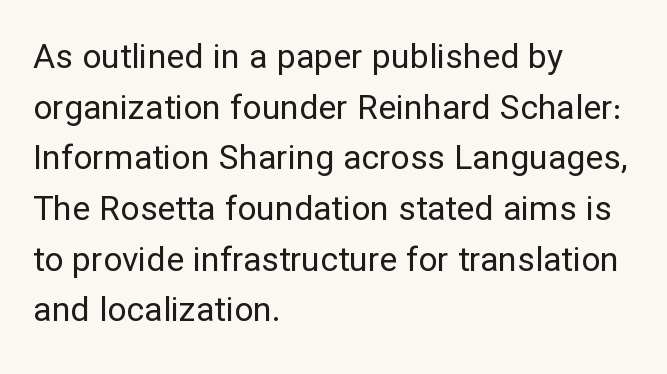
The image shows 34 px regular-weight sans-serif type, upright; set left-aligned, normal line spacing (1.49x), normal letter spacing, not underlined; low stroke contrast and a medium x-height.
